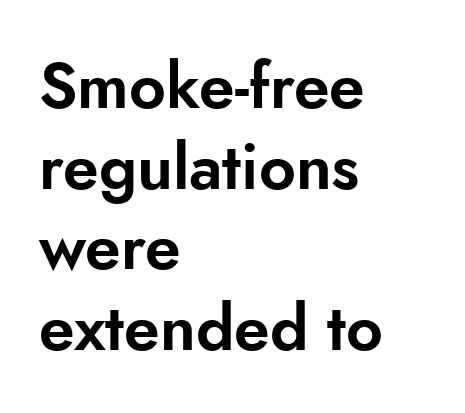
Compared with typical paragraphs, the rows here are spaced about the same. Each line starts at the same left margin while the right side varies. Typographically, this falls in the sans-serif category. Spacing verdict: proportional, widths tailored to each character. Each word holds together tightly as a unit, with standard inter-letter gaps. Unlike italic type, these characters show no tilt at all.
